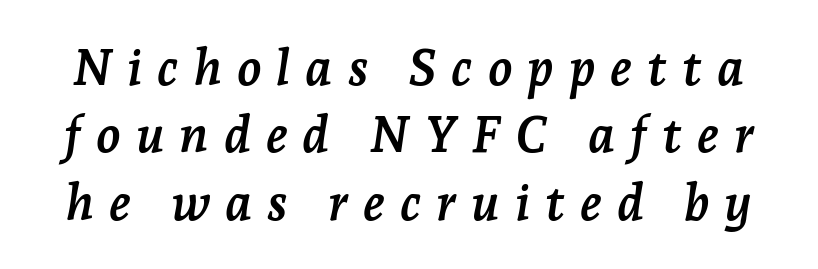
The image shows 50 px semibold serif type, italic (leaning right); set normal line spacing (1.35x), unusually wide letter spacing (+0.3 em), not underlined; low stroke contrast and a medium x-height.
